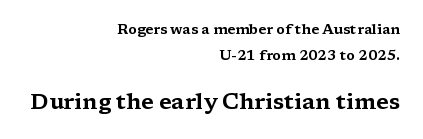
Q: Is the text italic (slanted)? A: No, it is upright.
Q: Is the text underlined? A: No.
Q: How is the paragraph aligned? A: Right-aligned.
Q: Is the spacing between letters normal or unusually wide? A: Normal.
Q: Which block of text is set in a larger size, the first (top) or the second (bottom)? A: The second (bottom) one.
